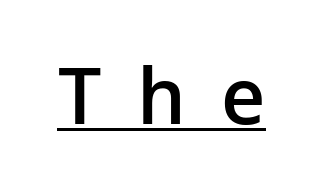
Spacing verdict: proportional, widths tailored to each character. The specimen includes a rule beneath the text block's lines. A somewhat darkened texture: the type is semibold rather than bold. This sample uses an upright cut, with every glyph sitting square on the baseline. Words appear elongated and porous because spacing is wide. The rendering shows plain stroke endings on the letterforms — a sans-serif design.
